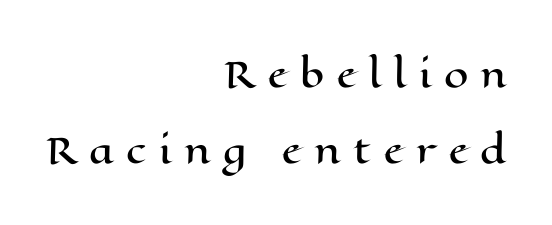
Any mark beneath the type? The region is blank. Tall strokes in this sample are plumb rather than angled. Alignment: flush right. Characters follow at a spacing far wider than the type designer built in. The space between consecutive lines is lavish. Proportional: the letters do not fall into vertical columns.
